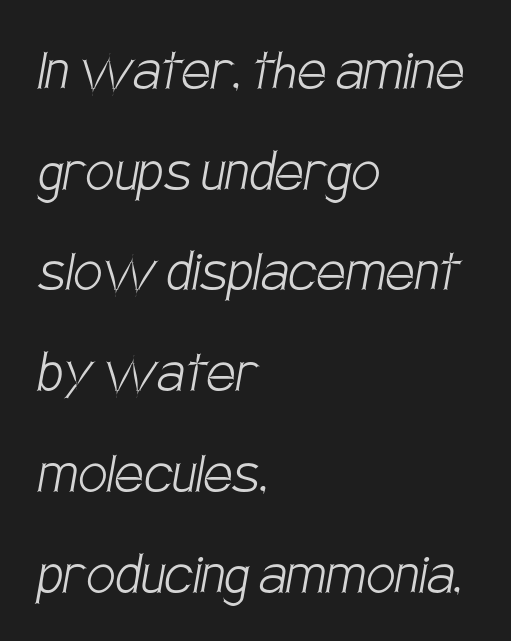
Q: Is the text bold? A: No.
Q: Is the typeface a serif or a sans-serif typeface? A: Sans-serif.
Q: Is the text underlined? A: No.
Q: How is the paragraph aligned? A: Left-aligned.
Q: Is the spacing between letters normal or unusually wide? A: Normal.
Q: Is the spacing between lines tight, normal or loose? A: Normal.
Q: Width (condensed, normal, or wide)? A: Condensed.
Q: Stroke contrast? A: Low.
Q: x-height? A: Large.
Q: Monospaced? A: No.
